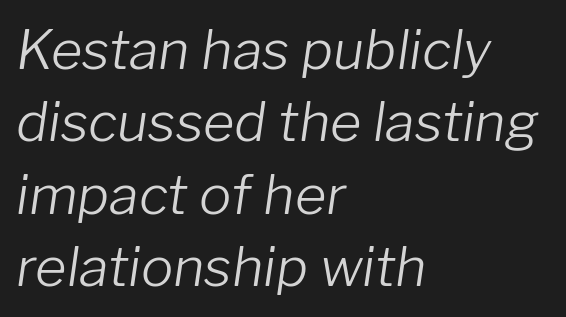
Q: Is the text bold? A: No.
Q: Is the text italic (slanted)? A: Yes, it leans right by about 8 degrees.
Q: Is the text underlined? A: No.
Q: How is the paragraph aligned? A: Left-aligned.
Q: Is the spacing between letters normal or unusually wide? A: Normal.
Q: Is the spacing between lines tight, normal or loose? A: Normal.
Q: Width (condensed, normal, or wide)? A: Normal.
Q: Stroke contrast? A: Low.
Q: x-height? A: Medium.
Q: Monospaced? A: No.
